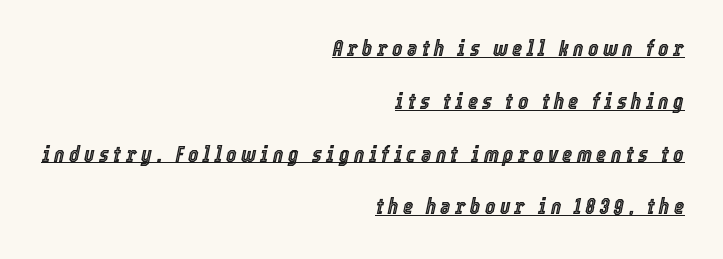
{"italic": "yes", "lean": "right", "slant_degrees": 12, "underline": "yes", "align": "right", "line_spacing": "loose", "line_spacing_ratio": 2.4, "letter_spacing": "wide", "letter_spacing_em": 0.2, "glyph_px": 22}
